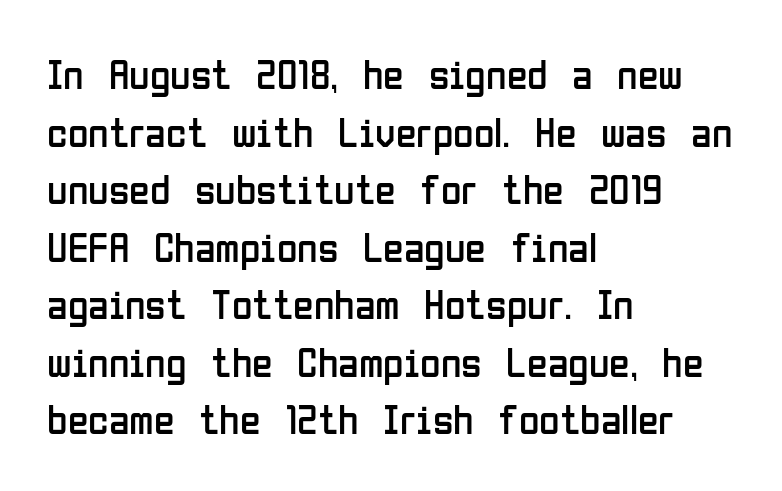
The image shows 42 px regular-weight, condensed sans-serif type, upright; set left-aligned, normal line spacing (1.37x), normal letter spacing, not underlined; low stroke contrast and a medium x-height.
